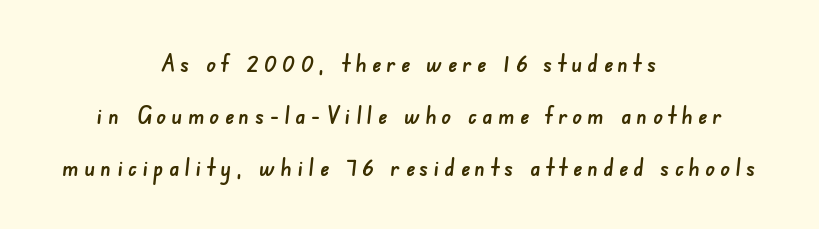
Q: Is the text underlined? A: No.
Q: How is the paragraph aligned? A: Centered.
Q: Is the spacing between letters normal or unusually wide? A: Unusually wide.
Q: Is the spacing between lines tight, normal or loose? A: Loose.
